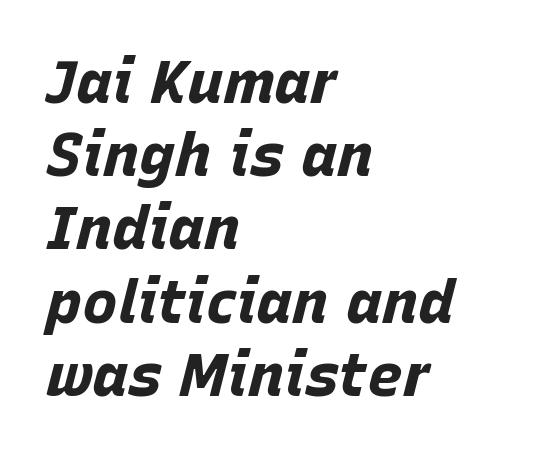
{"italic": "yes", "lean": "right", "slant_degrees": 15, "bold": "yes", "weight": "bold", "width": "normal", "stroke_contrast": "low", "x_height": "large", "monospaced": "no", "underline": "no", "align": "left", "line_spacing_ratio": 1.22, "letter_spacing": "normal", "letter_spacing_em": 0.0, "glyph_px": 60}
